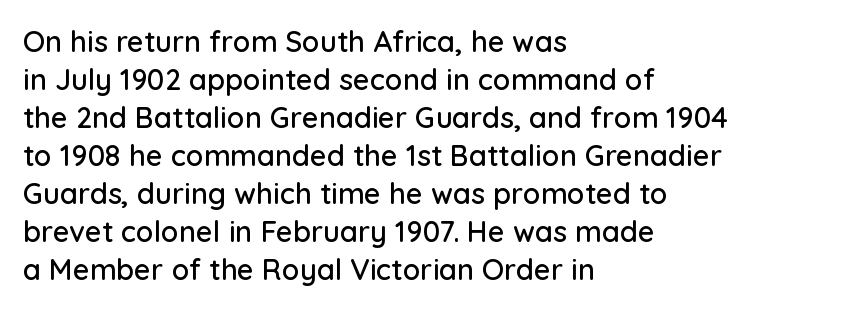
The image shows 29 px sans-serif type, upright; set left-aligned, normal line spacing (1.31x), normal letter spacing, not underlined; low stroke contrast and a medium x-height.
